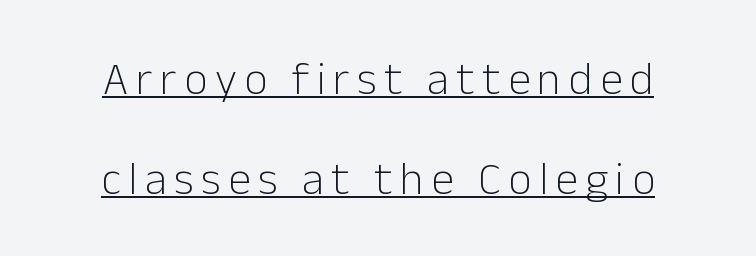
{"serif": "no", "italic": "no", "bold": "no", "weight": "light", "width": "normal", "stroke_contrast": "low", "x_height": "medium", "monospaced": "no", "underline": "yes", "align": "center", "line_spacing": "loose", "line_spacing_ratio": 2.17, "glyph_px": 46}
